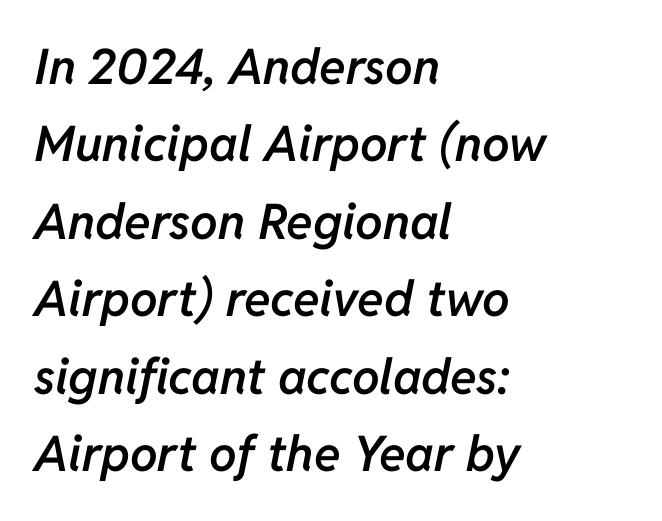
The image shows 49 px semibold type, italic (leaning right); set left-aligned, normal line spacing (1.58x), normal letter spacing, not underlined; low stroke contrast and a medium x-height.
